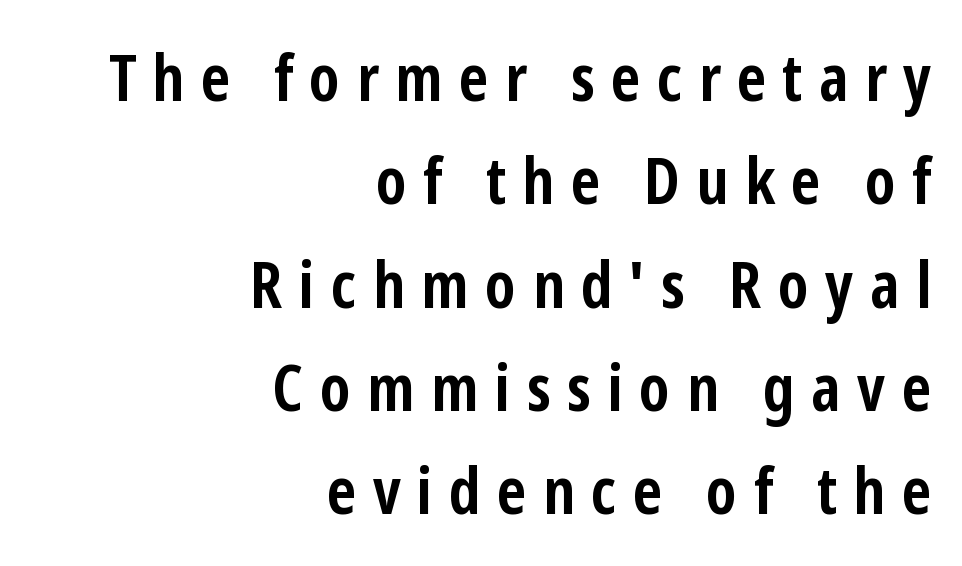
The image shows 65 px semibold, condensed sans-serif type, upright; set right-aligned, normal line spacing (1.59x), unusually wide letter spacing (+0.25 em), not underlined; low stroke contrast and a medium x-height.
